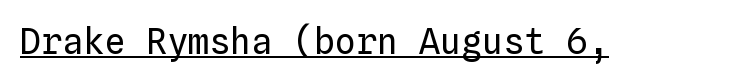
{"italic": "no", "bold": "no", "weight": "regular", "width": "normal", "stroke_contrast": "low", "x_height": "medium", "monospaced": "yes", "underline": "yes", "letter_spacing": "normal", "letter_spacing_em": 0.0, "glyph_px": 35}
